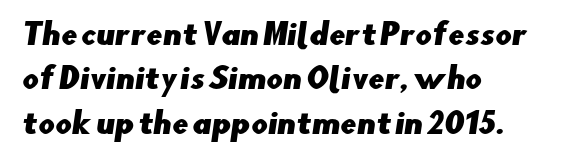
This rendering uses left alignment, leaving the right contour irregular. Type style note: lacks serifs. The rendering keeps characters at their native spacing. Underlining? Definitely not there.
